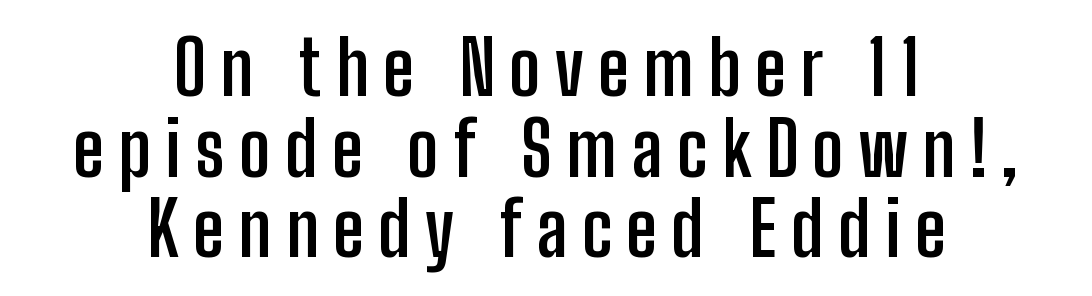
Q: Is the text bold? A: Yes.
Q: Is the text italic (slanted)? A: No, it is upright.
Q: Is the typeface a serif or a sans-serif typeface? A: Sans-serif.
Q: Is the text underlined? A: No.
Q: How is the paragraph aligned? A: Centered.
Q: Is the spacing between lines tight, normal or loose? A: Tight.
Q: Width (condensed, normal, or wide)? A: Condensed.
Q: Stroke contrast? A: Low.
Q: x-height? A: Medium.
Q: Monospaced? A: No.
